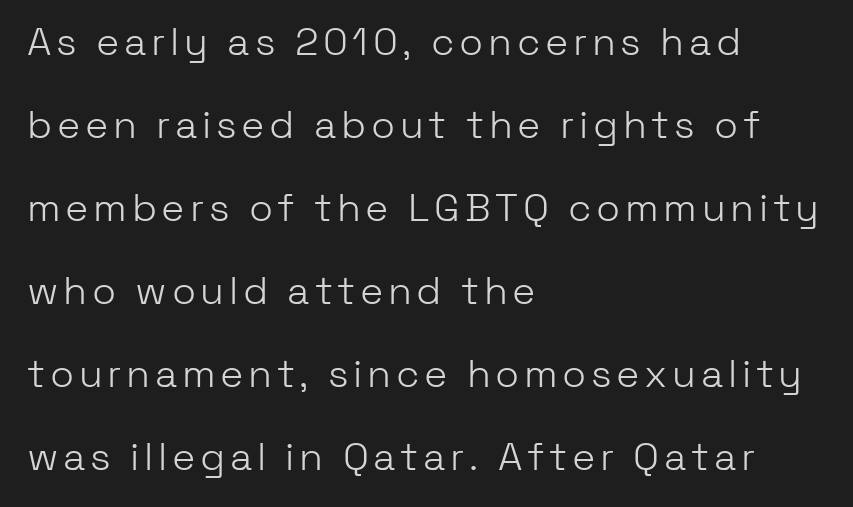
The image shows 39 px light sans-serif type, upright; set left-aligned, loose line spacing (2.13x), not underlined; low stroke contrast and a medium x-height.
